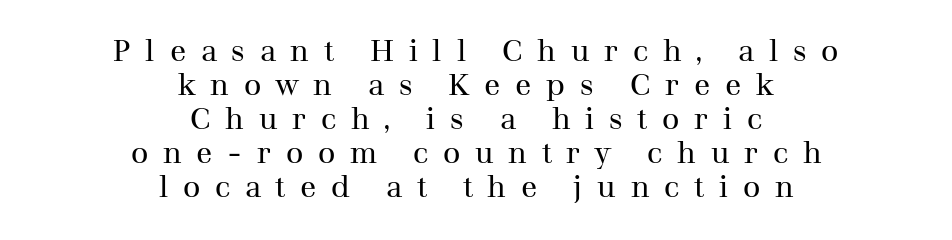
{"serif": "yes", "italic": "no", "bold": "no", "weight": "regular", "width": "normal", "stroke_contrast": "medium", "x_height": "medium", "monospaced": "no", "underline": "no", "align": "center", "line_spacing": "tight", "line_spacing_ratio": 1.13, "letter_spacing": "wide", "letter_spacing_em": 0.49, "glyph_px": 30}
